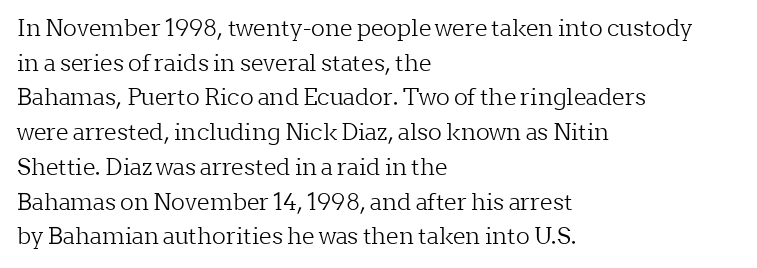
Vertical strokes here are truly vertical. Is the block centered? No — it sits flush against the left margin. Standard letterfit; no display-style spreading of the glyphs. This is not heavy type; no bold has been used.
